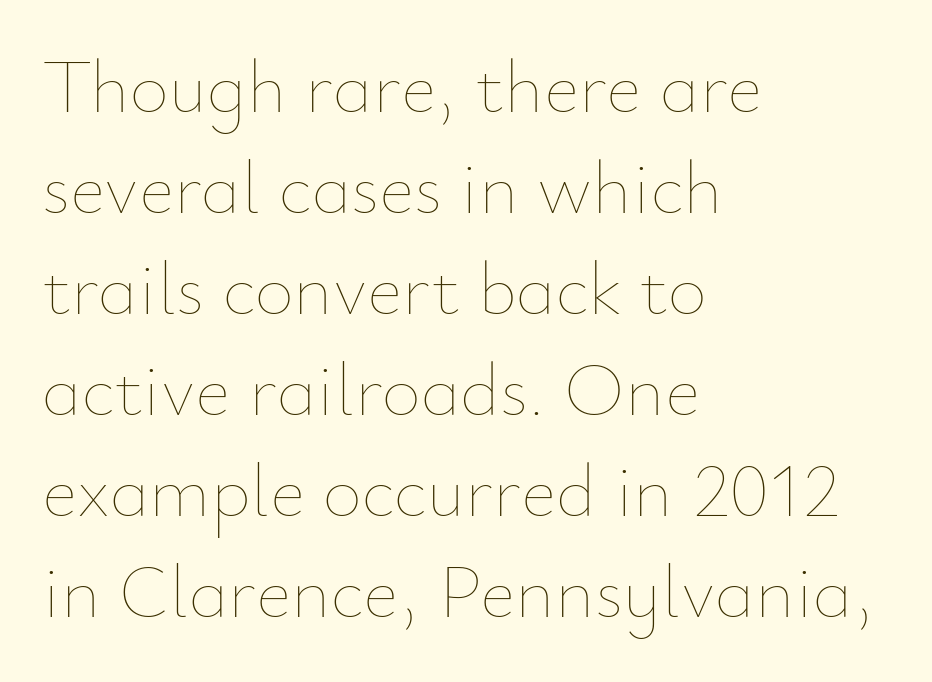
{"italic": "no", "bold": "no", "weight": "thin", "width": "normal", "stroke_contrast": "low", "x_height": "small", "monospaced": "no", "underline": "no", "align": "left", "line_spacing": "normal", "line_spacing_ratio": 1.33, "letter_spacing": "normal", "letter_spacing_em": 0.0, "glyph_px": 76}
